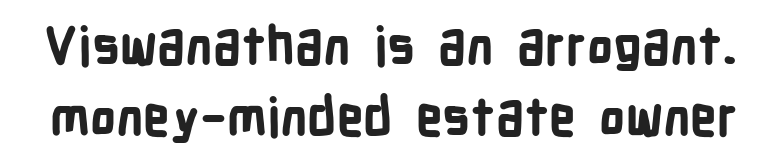
The image shows 52 px bold, condensed sans-serif type, upright; set normal line spacing (1.37x), normal letter spacing, not underlined; low stroke contrast and a medium x-height.
